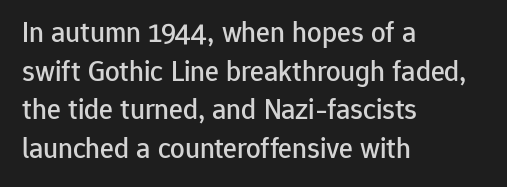
{"serif": "no", "italic": "no", "width": "normal", "stroke_contrast": "low", "x_height": "medium", "monospaced": "no", "underline": "no", "align": "left", "line_spacing": "normal", "line_spacing_ratio": 1.33, "letter_spacing": "normal", "letter_spacing_em": 0.0, "glyph_px": 29}
